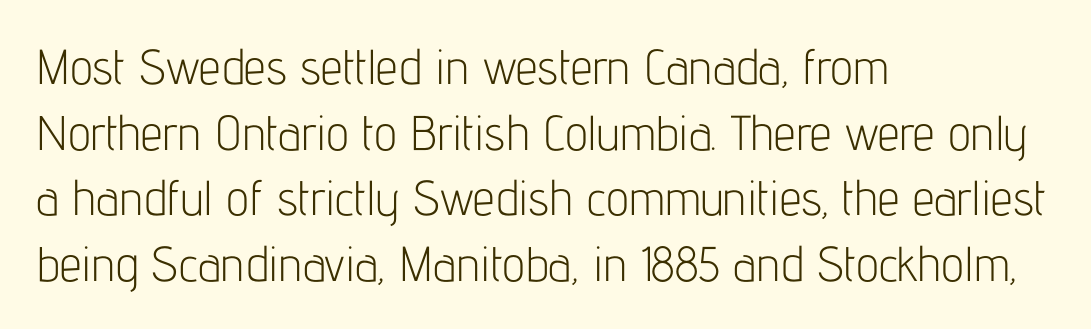
Q: Is the text bold? A: No.
Q: Is the text italic (slanted)? A: No, it is upright.
Q: Is the typeface a serif or a sans-serif typeface? A: Sans-serif.
Q: Is the text underlined? A: No.
Q: How is the paragraph aligned? A: Left-aligned.
Q: Is the spacing between letters normal or unusually wide? A: Normal.
Q: Is the spacing between lines tight, normal or loose? A: Normal.
Q: Width (condensed, normal, or wide)? A: Condensed.
Q: Stroke contrast? A: Low.
Q: x-height? A: Medium.
Q: Monospaced? A: No.
